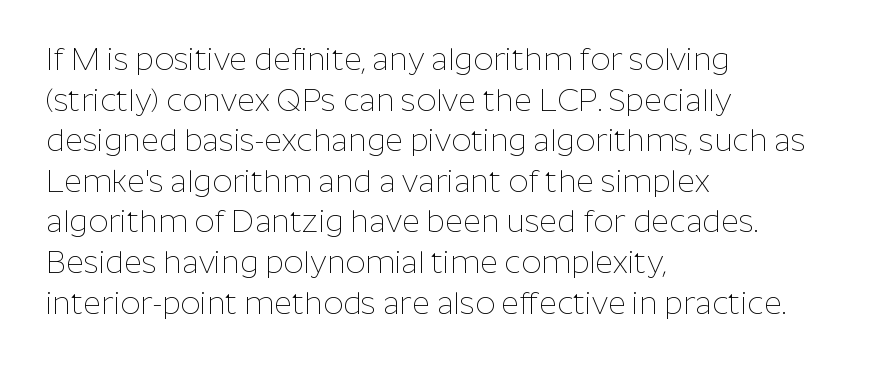
The image shows 31 px thin sans-serif type, upright; set left-aligned, normal line spacing (1.31x), normal letter spacing, not underlined; low stroke contrast and a medium x-height.
